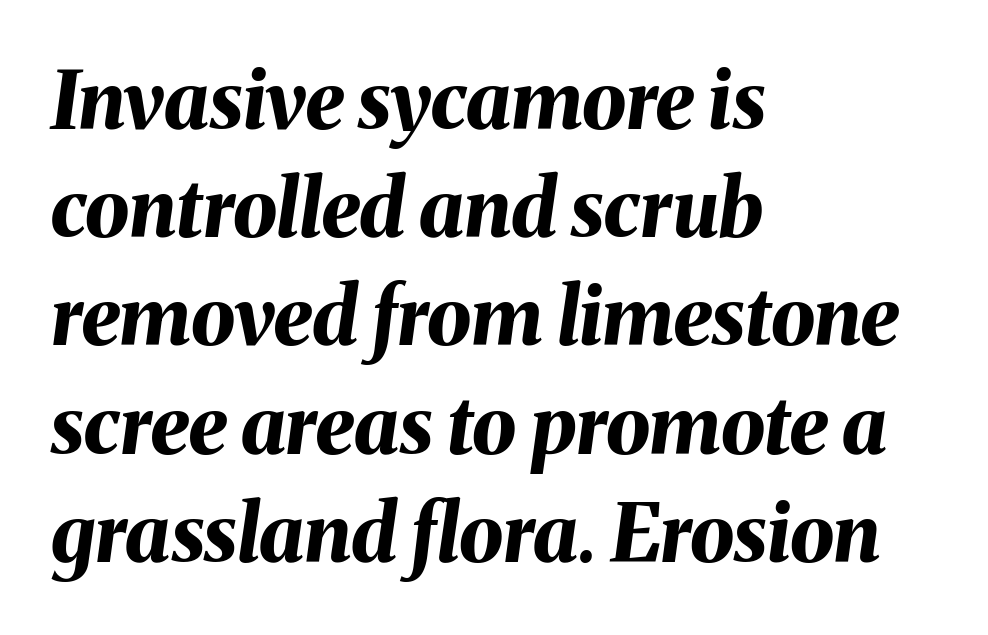
Each letter keeps its own natural width here, so spacing adapts to shape. Bold? Absolutely — the strokes are thick and heavy. Students, observe: this is what conventionally led text looks like. Which margin do the lines hug? The left one — the right edge is uneven. Observe the ordinary spacing: letters are neighbours, not strangers.
